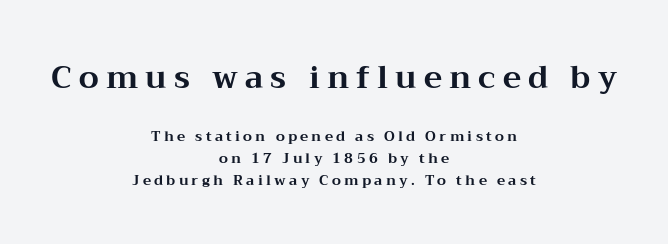
Q: Is the text bold? A: Yes.
Q: Is the text italic (slanted)? A: No, it is upright.
Q: Is the typeface a serif or a sans-serif typeface? A: Serif.
Q: Is the text underlined? A: No.
Q: How is the paragraph aligned? A: Centered.
Q: Is the spacing between letters normal or unusually wide? A: Unusually wide.
Q: Is the spacing between lines tight, normal or loose? A: Normal.
Q: Which block of text is set in a larger size, the first (top) or the second (bottom)? A: The first (top) one.
Q: Width (condensed, normal, or wide)? A: Wide.
Q: Stroke contrast? A: Medium.
Q: x-height? A: Medium.
Q: Monospaced? A: No.
